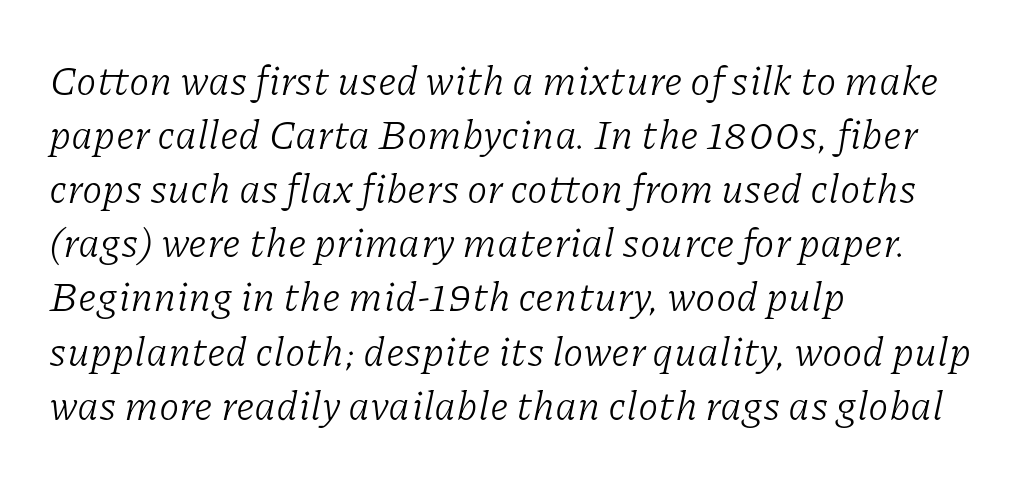
{"serif": "yes", "italic": "yes", "lean": "right", "slant_degrees": 11, "bold": "no", "weight": "light", "width": "normal", "stroke_contrast": "low", "x_height": "medium", "monospaced": "no", "underline": "no", "align": "left", "line_spacing": "normal", "line_spacing_ratio": 1.32, "letter_spacing": "normal", "letter_spacing_em": 0.0, "glyph_px": 41}
